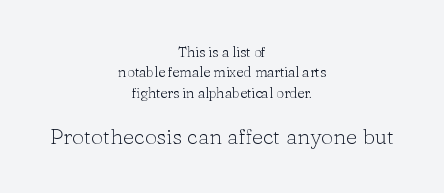
Q: Is the text bold? A: No.
Q: Is the text italic (slanted)? A: No, it is upright.
Q: Is the text underlined? A: No.
Q: How is the paragraph aligned? A: Centered.
Q: Is the spacing between letters normal or unusually wide? A: Normal.
Q: Is the spacing between lines tight, normal or loose? A: Normal.
Q: Which block of text is set in a larger size, the first (top) or the second (bottom)? A: The second (bottom) one.
